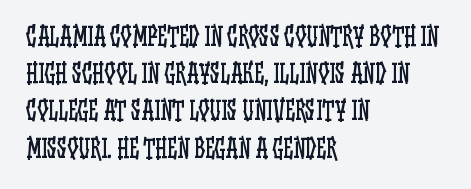
{"italic": "no", "bold": "no", "underline": "no", "align": "left", "line_spacing": "normal", "line_spacing_ratio": 1.49, "letter_spacing": "normal", "letter_spacing_em": 0.0, "glyph_px": 25}
